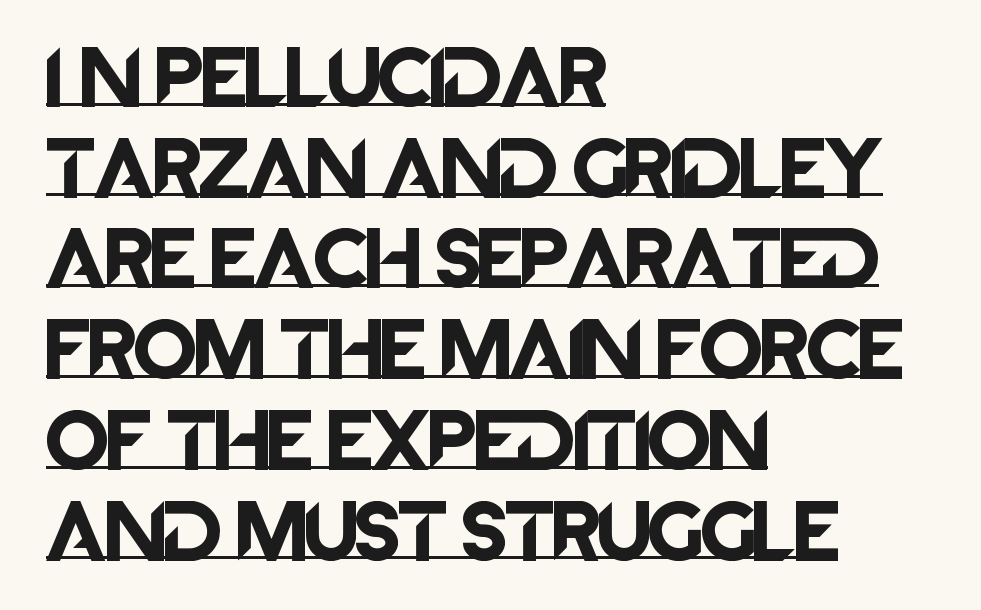
The image shows 63 px sans-serif type, upright; set left-aligned, normal line spacing (1.44x), normal letter spacing, underlined; low stroke contrast and a large x-height.
